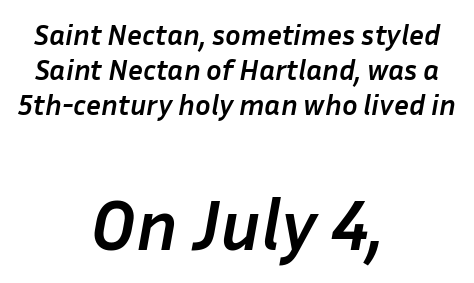
Unmarked baselines from the first word to the last. Which of the two is more prominent by size? The second, at the bottom. Caption: standard tracking, unaltered. Each letter keeps its own natural width here, so spacing adapts to shape. The whitespace from short lines is split evenly between both sides.
